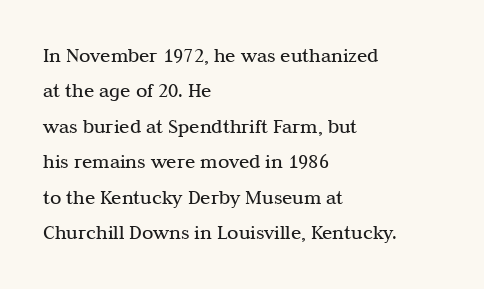
Quick note: underline off. Rendered with straight, roman letterforms. The lines in this sample share a left origin and differ only in where they stop. Ink coverage per letter is moderate at most. Baseline-to-baseline distance is the conventional proportion of letter height. Honestly, the letter spacing is just normal — you wouldn't notice it.
